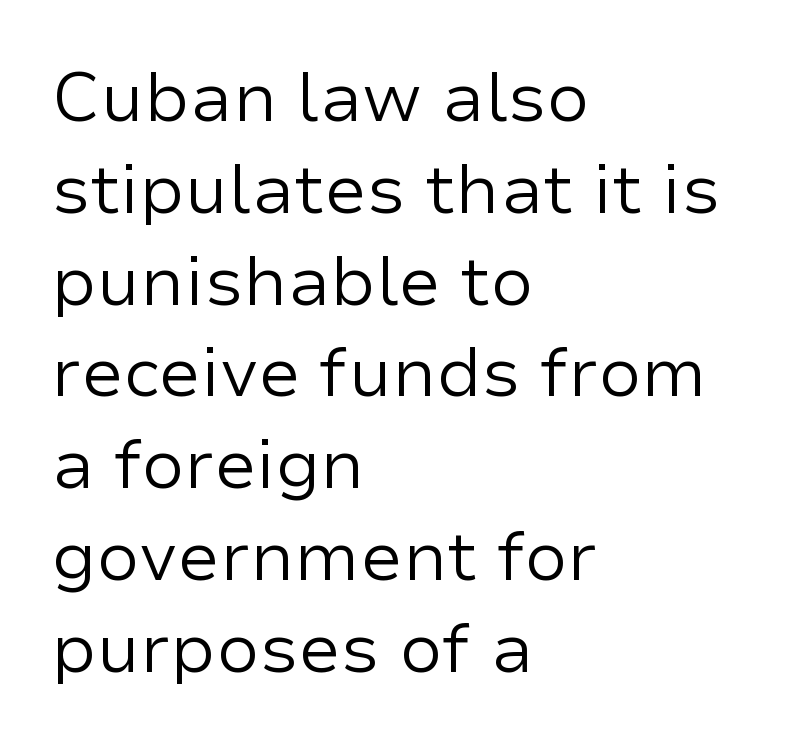
The image shows 69 px regular-weight sans-serif type, upright; set left-aligned, normal line spacing (1.33x), normal letter spacing, not underlined; low stroke contrast and a medium x-height.
